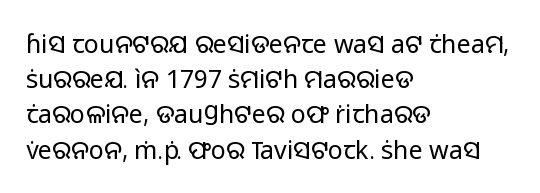
Weight: not bold — regular or lighter. Summary of vertical rhythm: regular, with standard interline spacing. Italic? Not at all — the glyphs are vertical. Words appear dense and cohesive because spacing is normal. Glance below the letters and you will spot only blank space.
